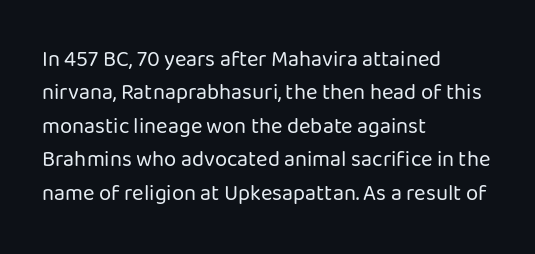
Q: Is the text bold? A: No.
Q: Is the text italic (slanted)? A: No, it is upright.
Q: Is the text underlined? A: No.
Q: How is the paragraph aligned? A: Left-aligned.
Q: Is the spacing between letters normal or unusually wide? A: Normal.
Q: Is the spacing between lines tight, normal or loose? A: Normal.
